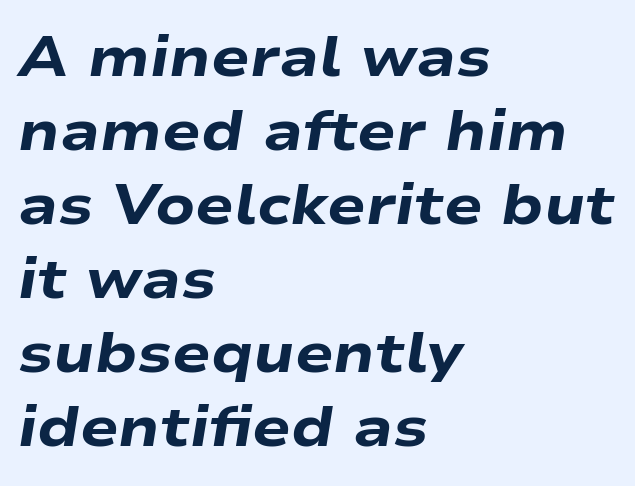
{"italic": "yes", "lean": "right", "slant_degrees": 9, "bold": "yes", "weight": "heavy", "width": "wide", "stroke_contrast": "low", "x_height": "medium", "monospaced": "no", "underline": "no", "align": "left", "line_spacing": "normal", "line_spacing_ratio": 1.3, "letter_spacing": "normal", "letter_spacing_em": 0.0, "glyph_px": 57}
